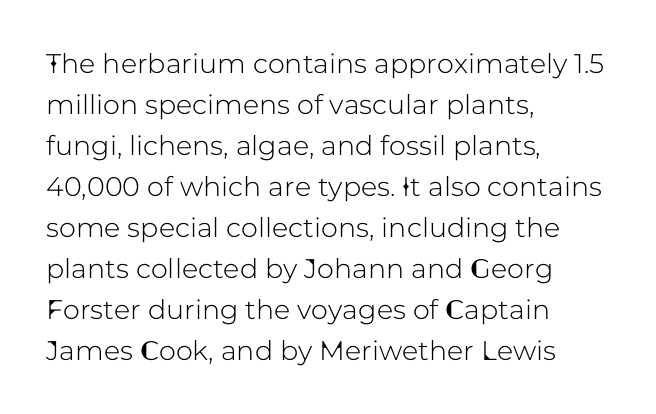
Underlining? Definitely not there. The passage shown stacks its lines at a standard gap. Tall strokes in this sample are plumb rather than angled. Is the block centered? No — it sits flush against the left margin.
